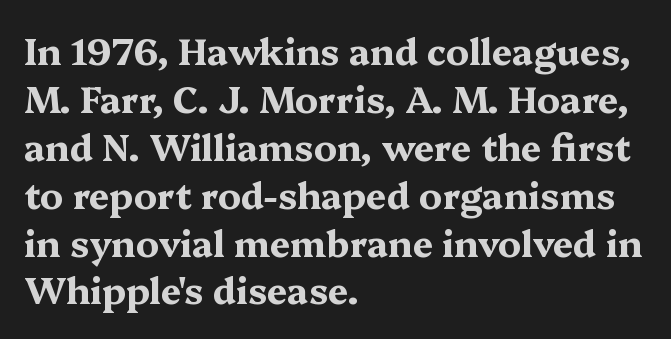
Any mark beneath the type? The region is blank. Letter spacing: default. A normal amount of white space separates one row of letters from the next. Casual observation: everything's shoved over to the left. Varying glyph widths throughout — classic text-font behaviour. Each letter's strokes conclude with small projecting serifs.
